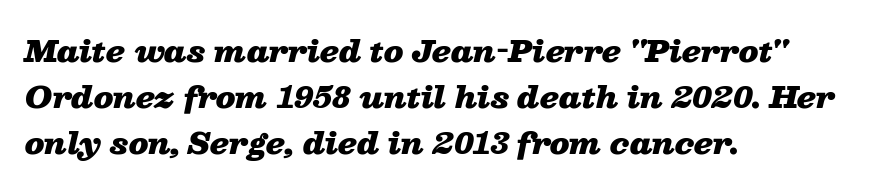
The image shows 29 px heavy, wide type, italic (leaning right); set left-aligned, normal line spacing (1.58x), normal letter spacing, not underlined; low stroke contrast and a medium x-height.
